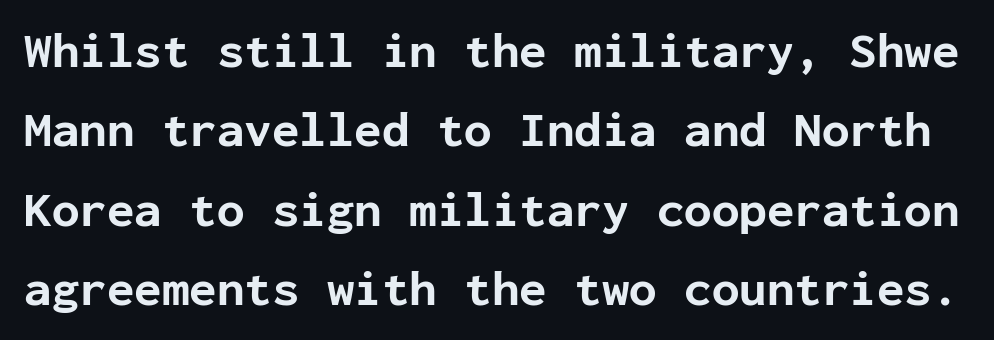
The typeface chosen for these lines omits serifs. Think of a typewriter: that constant character pitch is what you see here. Typographic density is high because the face is bold. This block has exactly the height ordinary leading produces.
